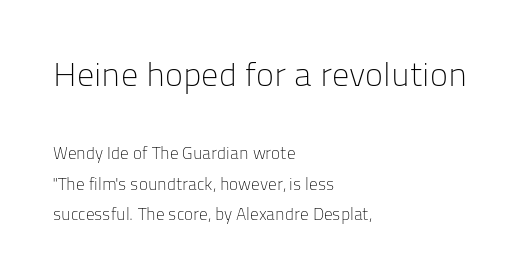
The image shows 34 px light sans-serif type, upright; set left-aligned, line spacing 1.81x, normal letter spacing, not underlined; the first (top) block is 2.0x larger; low stroke contrast and a medium x-height.
